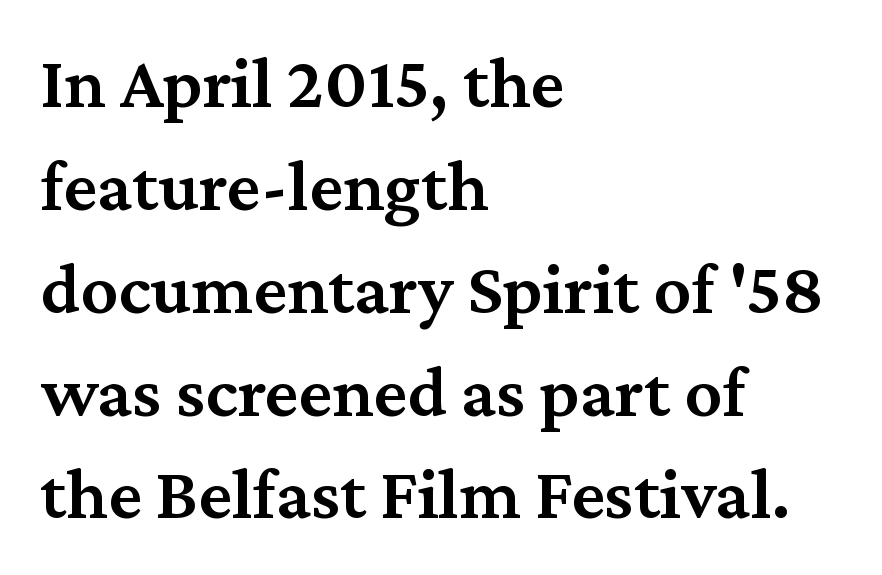
Observe the serifs anchoring each vertical stroke in this sample. Letters rest on an invisible, unmarked baseline. Unlike italic type, these characters show no tilt at all. The face used here is proportionally spaced, like ordinary book or web type.
